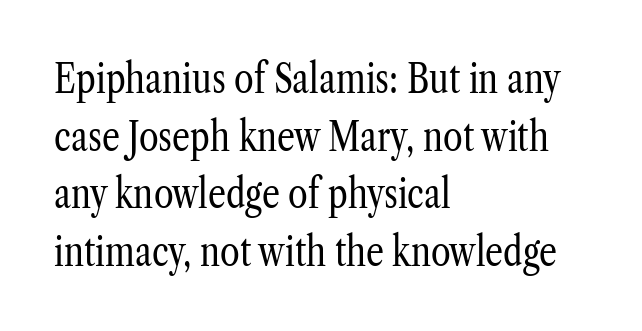
The image shows 40 px regular-weight, condensed serif type, upright; set left-aligned, normal line spacing (1.44x), normal letter spacing, not underlined; low stroke contrast and a medium x-height.
